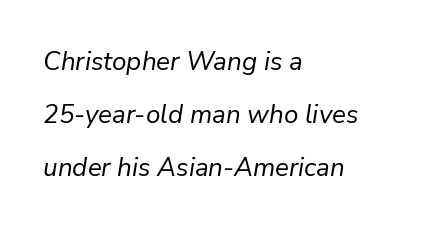
These lines stand farther apart than default settings would place them. Descenders are the only things crossing below the line. Weight class: somewhere from thin through regular. You could call the tracking neutral — neither tight nor loose. The passage is arranged the way most books set body copy — flush left. When letters slant like this, we call the style italic.
